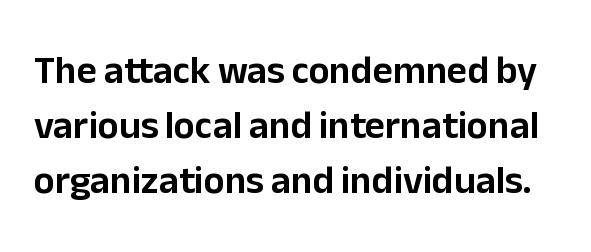
Q: Is the text italic (slanted)? A: No, it is upright.
Q: Is the typeface a serif or a sans-serif typeface? A: Sans-serif.
Q: Is the text underlined? A: No.
Q: Is the spacing between letters normal or unusually wide? A: Normal.
Q: Is the spacing between lines tight, normal or loose? A: Normal.
Q: Width (condensed, normal, or wide)? A: Normal.
Q: Stroke contrast? A: Low.
Q: x-height? A: Medium.
Q: Monospaced? A: No.
